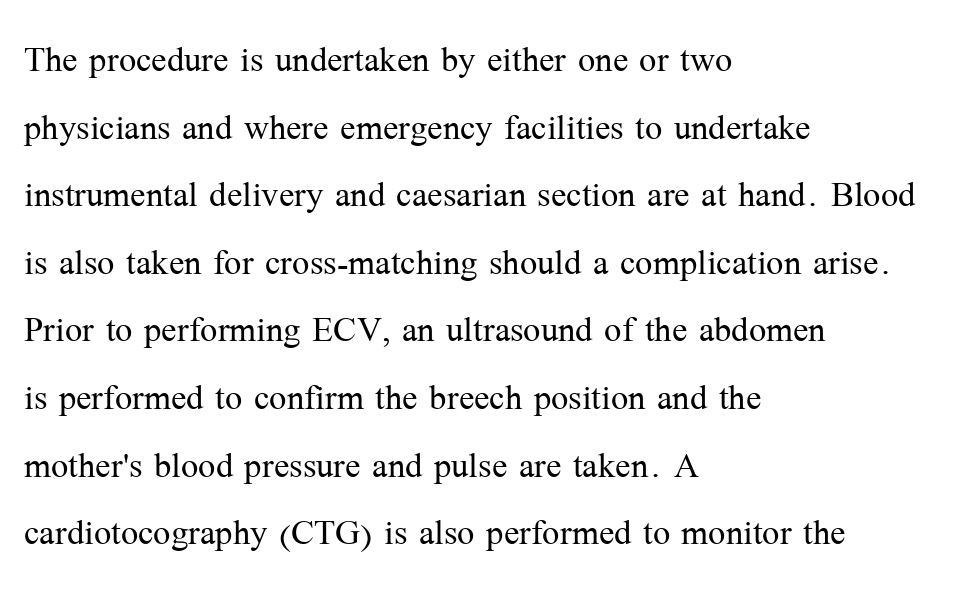
Regarding serifs, this sample has them. The letters sit at their default tracking, neither squeezed nor spread. The characters are drawn with everyday or finer stroke widths. Alignment: flush left. The words here are not underlined. No italicization has been applied; the sample stays upright.
